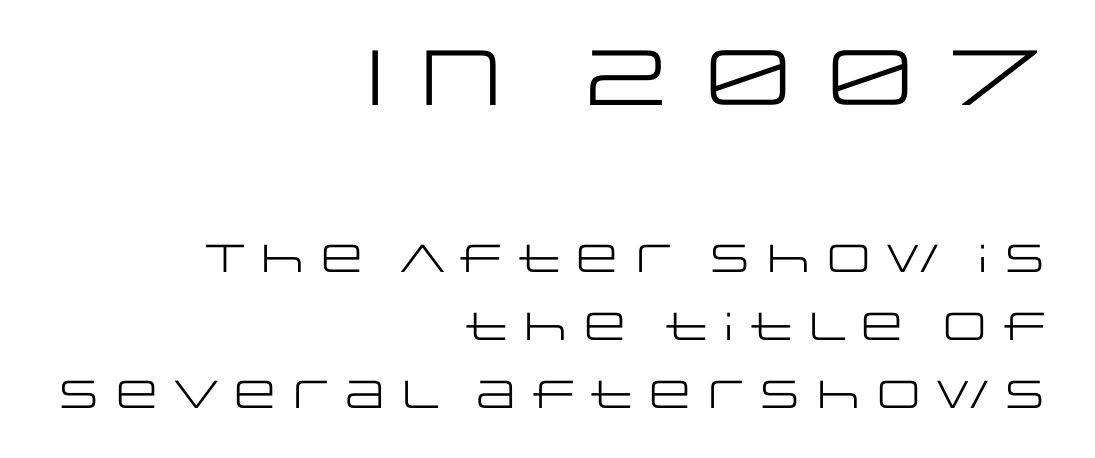
{"serif": "no", "italic": "no", "bold": "no", "weight": "regular", "width": "wide", "stroke_contrast": "low", "x_height": "large", "monospaced": "no", "underline": "no", "align": "right", "line_spacing_ratio": 1.74, "letter_spacing": "normal", "letter_spacing_em": 0.0, "larger_block": "first", "size_ratio": 2.0, "glyph_px": 78}
